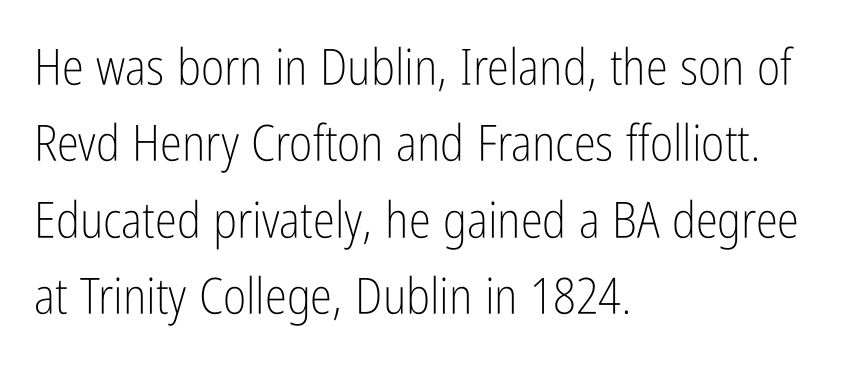
{"serif": "no", "italic": "no", "bold": "no", "weight": "light", "width": "condensed", "stroke_contrast": "low", "x_height": "medium", "monospaced": "no", "underline": "no", "align": "left", "line_spacing": "normal", "line_spacing_ratio": 1.53, "letter_spacing": "normal", "letter_spacing_em": 0.0, "glyph_px": 50}
